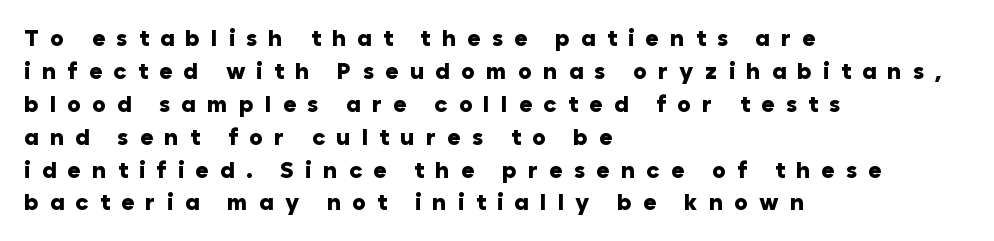
The image shows 23 px bold type, upright; set left-aligned, normal line spacing (1.43x), unusually wide letter spacing (+0.48 em), not underlined.
